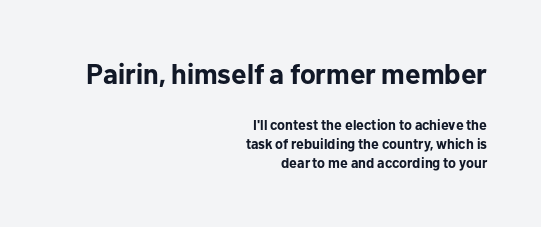
The image shows 28 px bold sans-serif type, upright; set right-aligned, normal line spacing (1.37x), normal letter spacing, not underlined; the first (top) block is 2.0x larger; low stroke contrast and a medium x-height.
